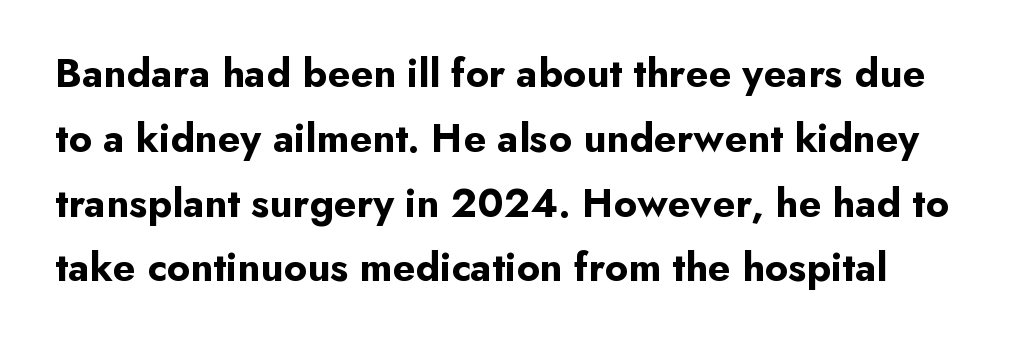
The image shows 41 px bold sans-serif type, upright; set normal line spacing (1.58x), normal letter spacing, not underlined; low stroke contrast and a small x-height.
